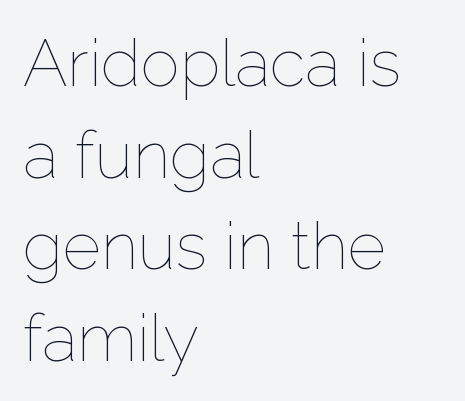
The paragraph has a hard left edge and a soft right edge. Stroke mass is kept to a normal reading level or below. Glance below the letters and you will spot only blank space. Italic: no, the glyphs are upright roman. A typesetter would call this leading conventional body-copy spacing. Note the varied advance widths — an 'i' is clearly narrower than an 'm'.
